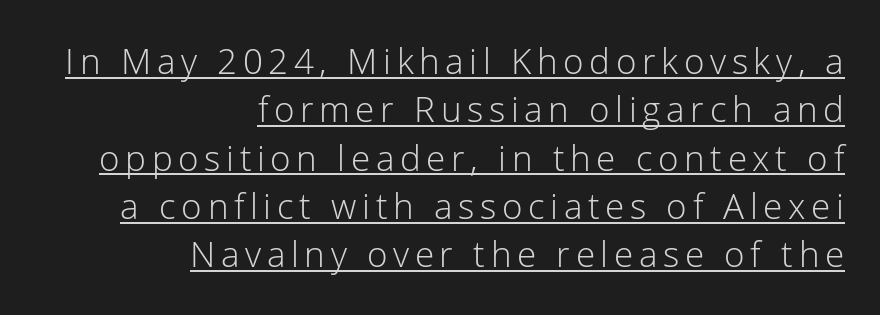
Summary of weight: not heavy and not bold. Style check: upright. Notice how the passage keeps a crisp vertical edge on the right only. Think of a printed novel: that variable character pitch is what you see here. The designer went with a sans here, leaving each stem footless. How would I describe the line gaps? Plain and ordinary.
